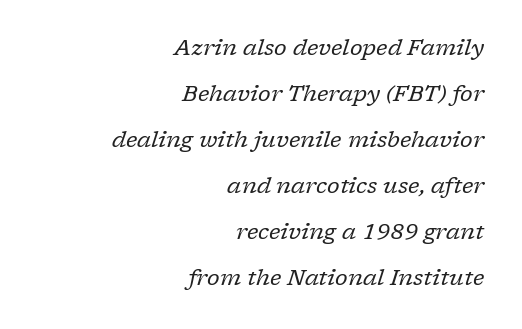
{"italic": "yes", "lean": "right", "slant_degrees": 17, "bold": "no", "underline": "no", "align": "right", "line_spacing": "loose", "line_spacing_ratio": 2.09, "letter_spacing": "normal", "letter_spacing_em": 0.0, "glyph_px": 22}
